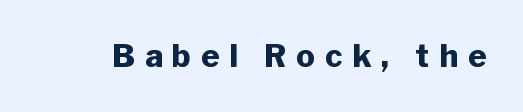
The image shows 31 px heavy sans-serif type, upright; set unusually wide letter spacing (+0.32 em), not underlined; low stroke contrast and a medium x-height.
